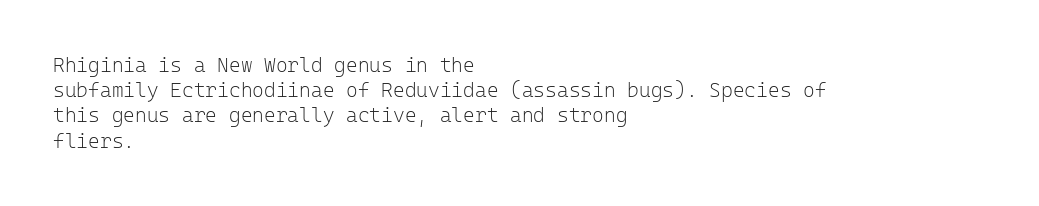
{"italic": "no", "bold": "no", "underline": "no", "align": "left", "line_spacing": "normal", "line_spacing_ratio": 1.26, "letter_spacing": "normal", "letter_spacing_em": 0.0, "glyph_px": 20}
